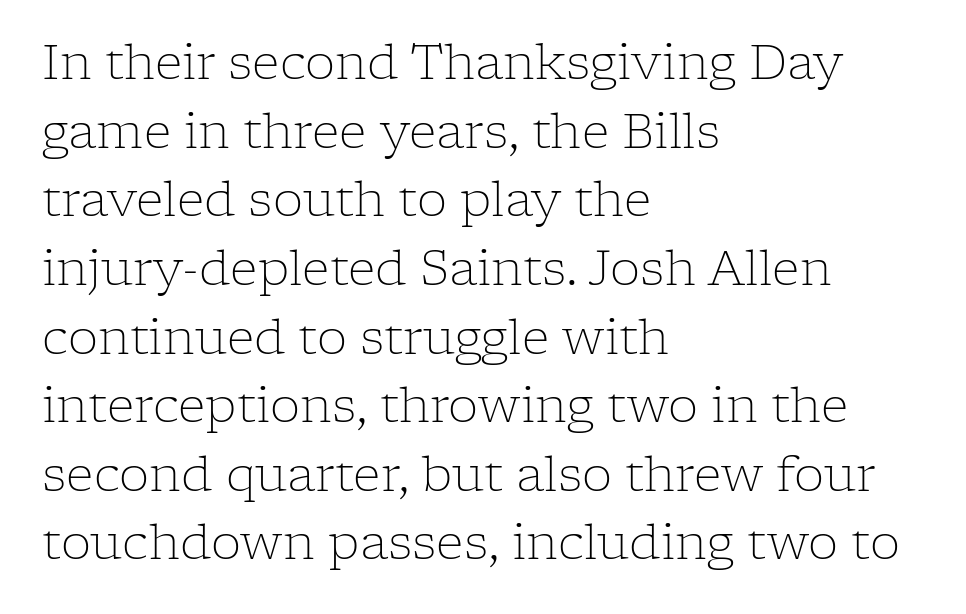
The image shows 48 px light serif type, upright; set left-aligned, normal line spacing (1.43x), normal letter spacing, not underlined; low stroke contrast and a medium x-height.
